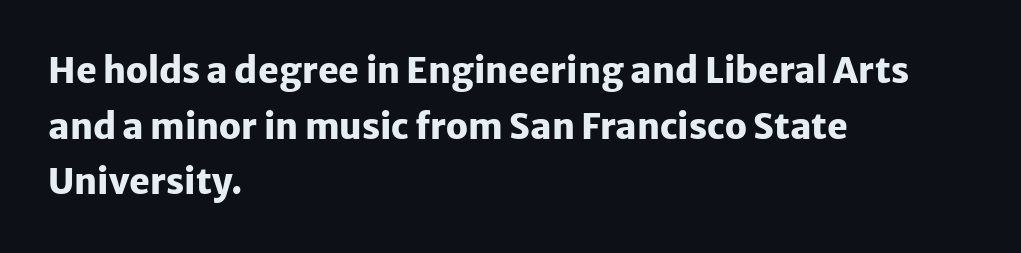
Varying glyph widths throughout — classic text-font behaviour. Rule under the text: the space is simply empty. Nothing sits at the stroke ends, so this counts as sans-serif. In terms of posture, this sample is upright.
